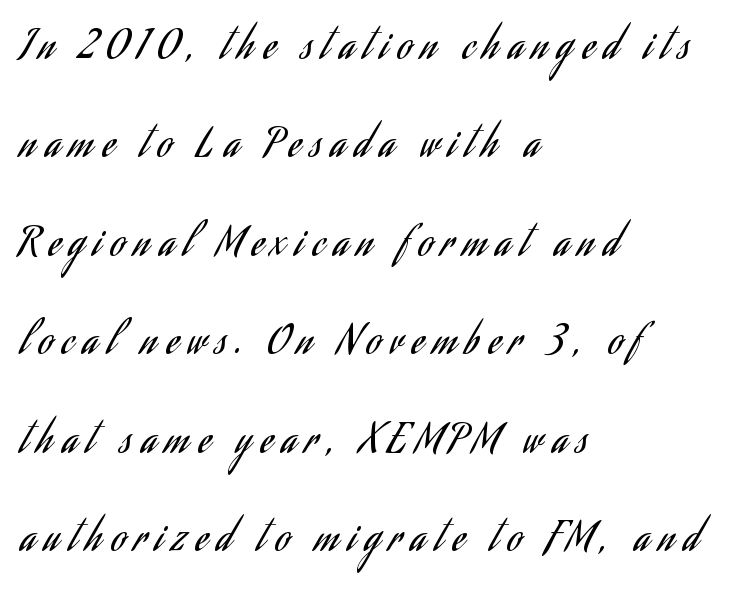
The image shows 40 px regular-weight, condensed sans-serif type; set left-aligned, loose line spacing (2.46x), unusually wide letter spacing (+0.24 em), not underlined; low stroke contrast and a small x-height.
